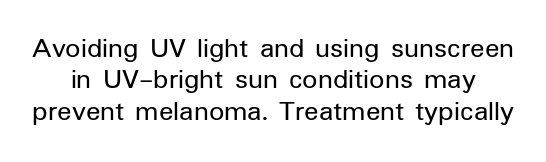
The image shows 30 px regular-weight sans-serif type, upright; set tight line spacing (1.05x), normal letter spacing, not underlined; low stroke contrast and a medium x-height.
